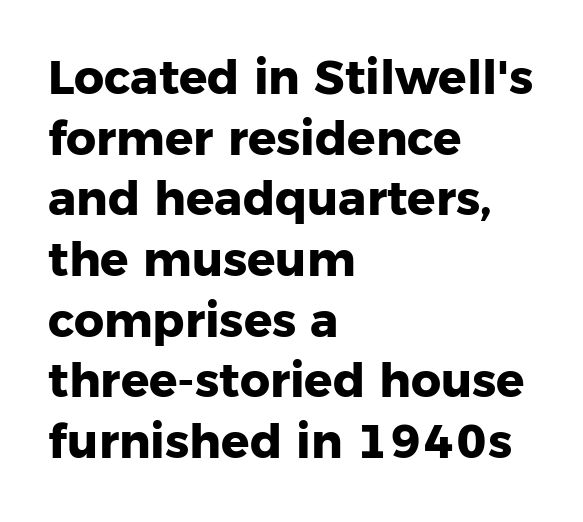
{"serif": "no", "italic": "no", "bold": "yes", "weight": "heavy", "width": "normal", "stroke_contrast": "low", "x_height": "medium", "monospaced": "no", "underline": "no", "align": "left", "line_spacing": "normal", "line_spacing_ratio": 1.29, "letter_spacing": "normal", "letter_spacing_em": 0.0, "glyph_px": 47}
